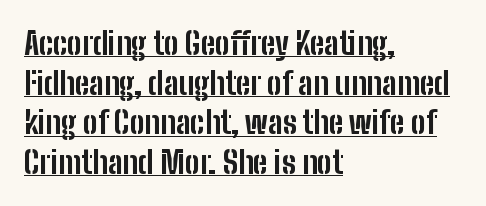
The image shows 31 px bold, condensed sans-serif type, upright; set left-aligned, normal line spacing (1.28x), normal letter spacing, underlined; low stroke contrast and a medium x-height.
